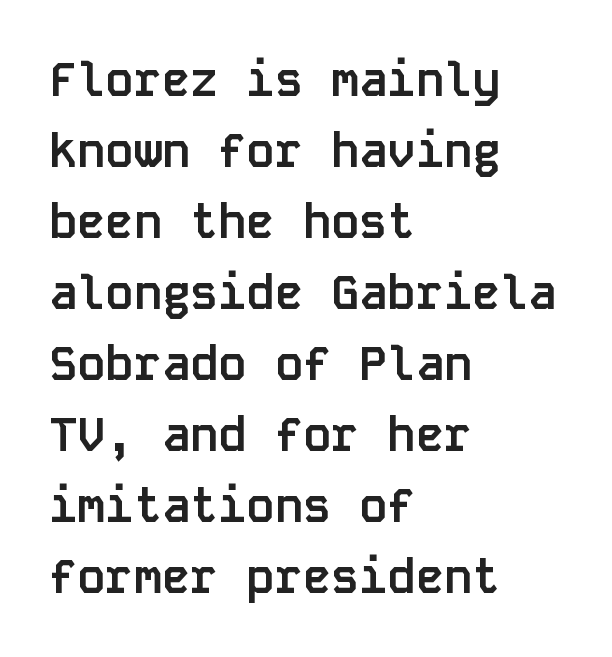
Q: Is the text bold? A: Yes.
Q: Is the text italic (slanted)? A: No, it is upright.
Q: Is the typeface a serif or a sans-serif typeface? A: Sans-serif.
Q: Is the text underlined? A: No.
Q: How is the paragraph aligned? A: Left-aligned.
Q: Is the spacing between letters normal or unusually wide? A: Normal.
Q: Is the spacing between lines tight, normal or loose? A: Normal.
Q: Width (condensed, normal, or wide)? A: Normal.
Q: Stroke contrast? A: Low.
Q: x-height? A: Large.
Q: Monospaced? A: Yes.
